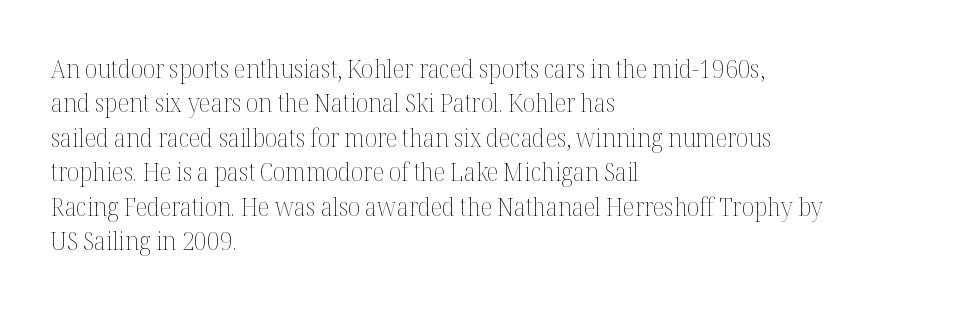
The image shows 25 px text type, upright; set left-aligned, normal line spacing (1.38x), normal letter spacing, not underlined.
